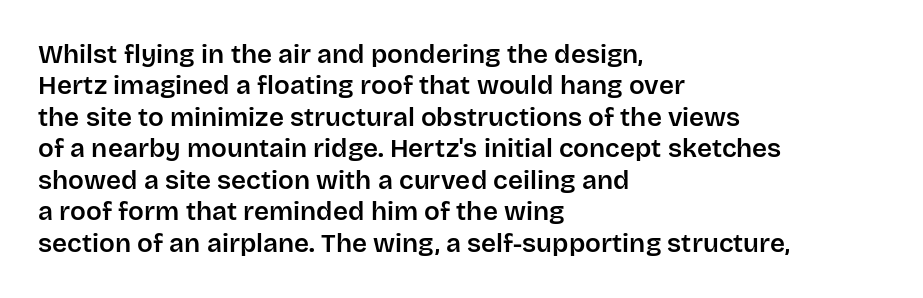
Q: Is the text italic (slanted)? A: No, it is upright.
Q: Is the text underlined? A: No.
Q: How is the paragraph aligned? A: Left-aligned.
Q: Is the spacing between letters normal or unusually wide? A: Normal.
